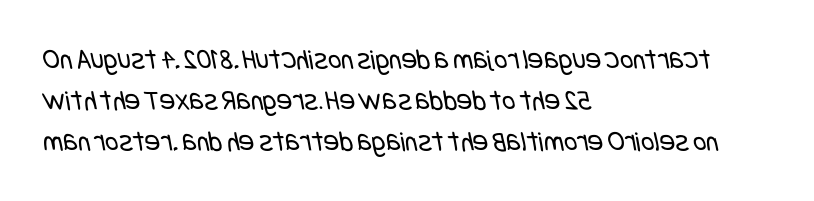
{"serif": "no", "bold": "no", "weight": "regular", "width": "condensed", "stroke_contrast": "low", "x_height": "large", "underline": "no", "align": "left", "line_spacing": "normal", "line_spacing_ratio": 1.42, "letter_spacing": "normal", "letter_spacing_em": 0.0, "glyph_px": 29}
